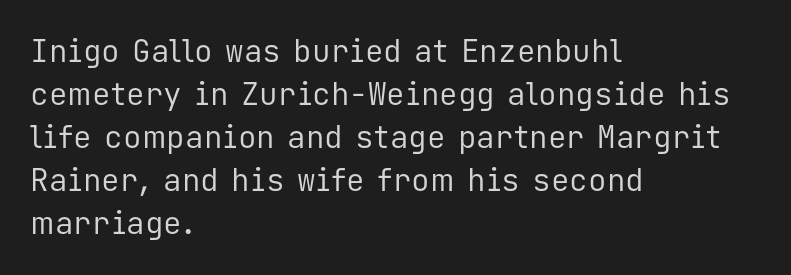
Think of a typewriter: that constant character pitch is what you see here. The gap between lines stays unmarked. Honestly, the letter spacing is just normal — you wouldn't notice it. Do the letters lean? They stand straight. All the whitespace from short lines collects on the right. The glyphs in this specimen are sans serif.
